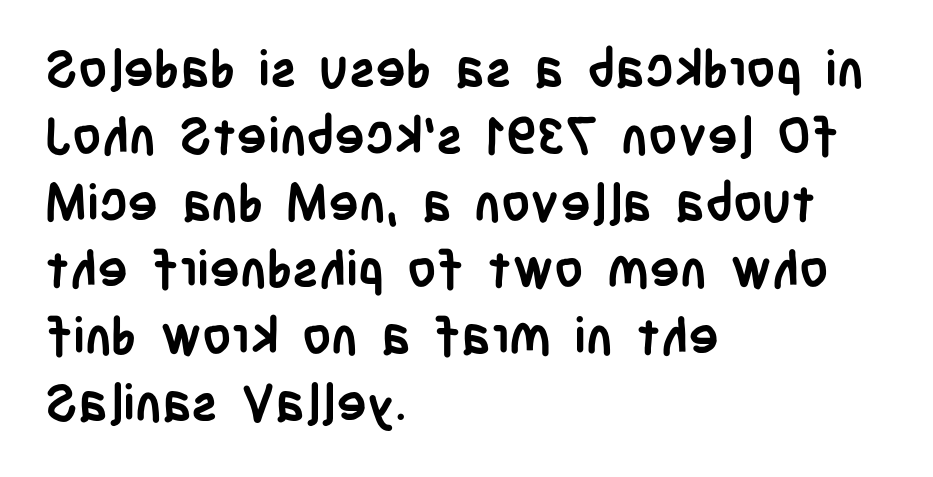
The specimen reads as upright at a glance. This sample is left-justified, so line endings fall wherever the words run out. Observe the ordinary spacing: letters are neighbours, not strangers. Clear beneath every line of the passage.
